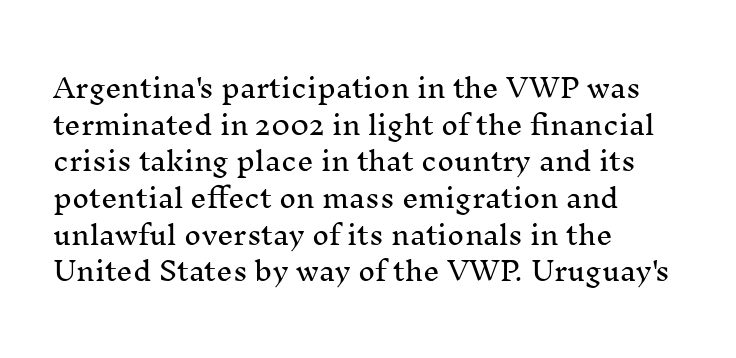
The image shows 26 px text type, upright; set left-aligned, normal line spacing (1.41x), normal letter spacing, not underlined.
